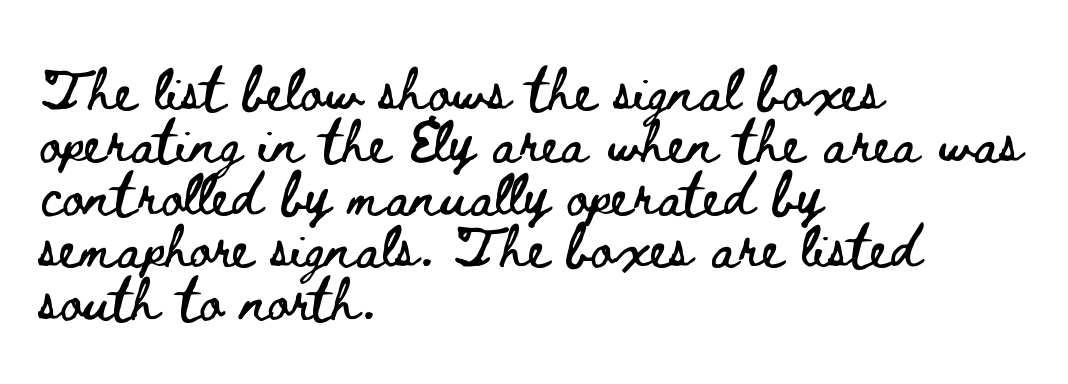
The image shows 42 px wide type; set left-aligned, normal line spacing (1.25x), normal letter spacing, not underlined; low stroke contrast and a small x-height.
